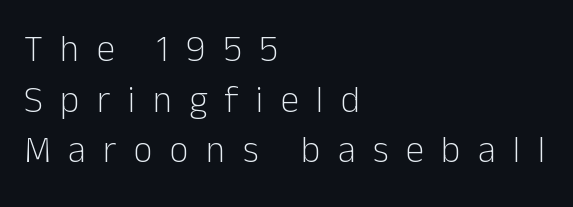
Q: Is the text bold? A: No.
Q: Is the text italic (slanted)? A: No, it is upright.
Q: Is the typeface a serif or a sans-serif typeface? A: Sans-serif.
Q: Is the text underlined? A: No.
Q: How is the paragraph aligned? A: Left-aligned.
Q: Is the spacing between letters normal or unusually wide? A: Unusually wide.
Q: Is the spacing between lines tight, normal or loose? A: Normal.
Q: Width (condensed, normal, or wide)? A: Normal.
Q: Stroke contrast? A: Low.
Q: x-height? A: Medium.
Q: Monospaced? A: No.
